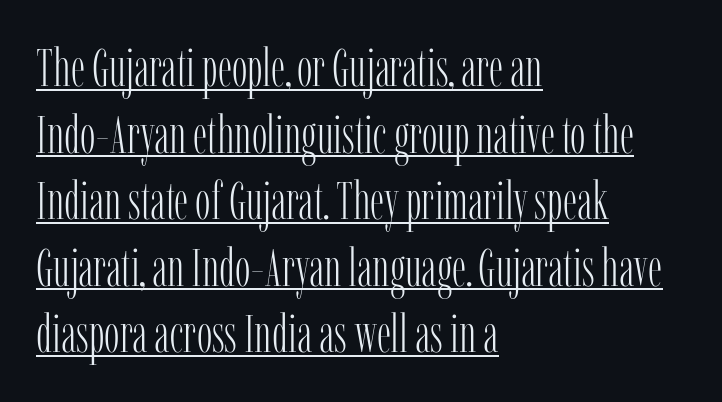
The font is comparable to plain body text, perhaps lighter. The line-height multiplier appears to be the usual default. Note the varied advance widths — an 'i' is clearly narrower than an 'm'. Leftover space on each line is placed entirely after the last word.
